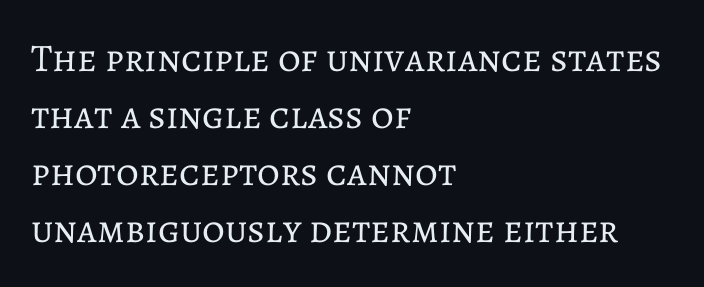
{"italic": "no", "bold": "no", "weight": "regular", "width": "normal", "stroke_contrast": "low", "x_height": "medium", "monospaced": "no", "underline": "no", "align": "left", "line_spacing": "normal", "line_spacing_ratio": 1.46, "letter_spacing": "normal", "letter_spacing_em": 0.0, "glyph_px": 39}
